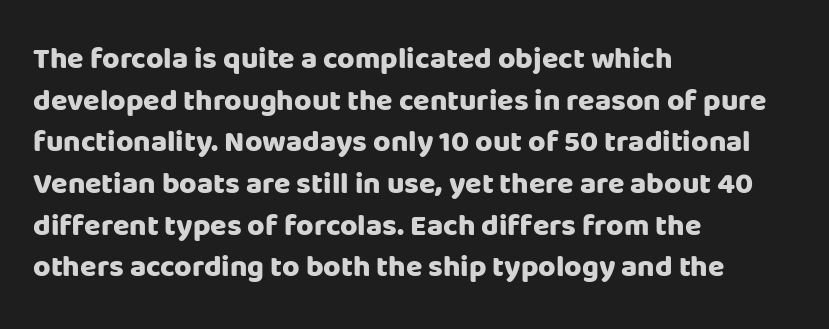
Q: Is the text bold? A: Yes.
Q: Is the text italic (slanted)? A: No, it is upright.
Q: Is the typeface a serif or a sans-serif typeface? A: Sans-serif.
Q: Is the text underlined? A: No.
Q: How is the paragraph aligned? A: Left-aligned.
Q: Is the spacing between letters normal or unusually wide? A: Normal.
Q: Is the spacing between lines tight, normal or loose? A: Normal.
Q: Width (condensed, normal, or wide)? A: Normal.
Q: Stroke contrast? A: Low.
Q: x-height? A: Large.
Q: Monospaced? A: No.
